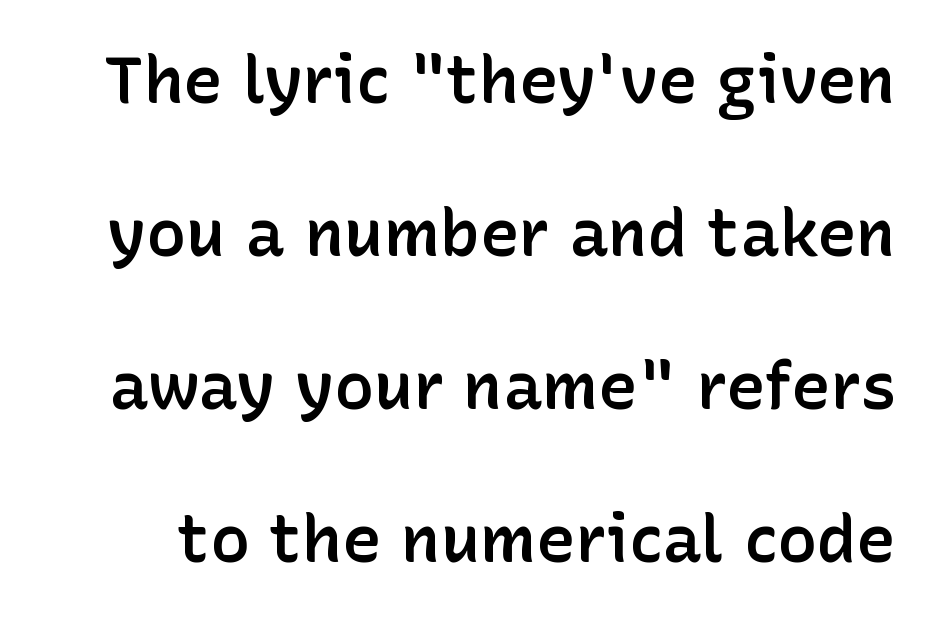
Is there any slant? The stems are plumb. Each glyph is drawn with semibold strokes, heavier than normal yet not fully bold. Loosely led — the rows are spread out. The rendering shows plain stroke endings on the letterforms — a sans-serif design. Has an underline been added? It has not. A typesetter would call this proportional, since set widths differ per character.
